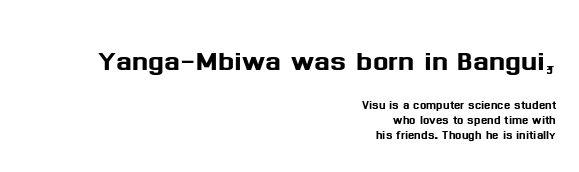
The image shows 37 px sans-serif type, upright; set right-aligned, tight line spacing (1.01x), normal letter spacing, not underlined; the first (top) block is 2.47x larger; medium stroke contrast and a medium x-height.
